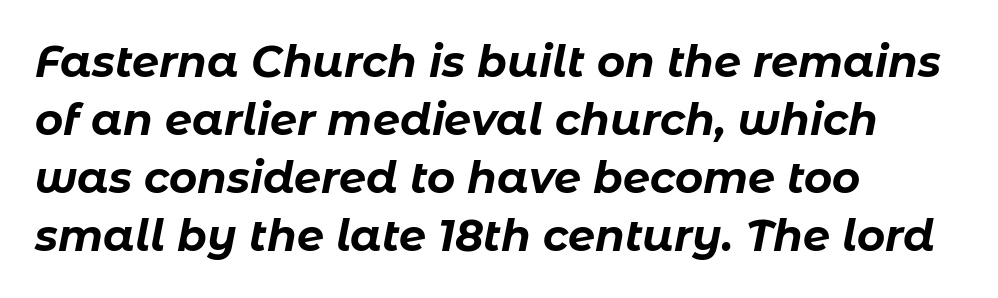
{"italic": "yes", "lean": "right", "slant_degrees": 11, "bold": "yes", "weight": "bold", "width": "normal", "stroke_contrast": "low", "x_height": "medium", "monospaced": "no", "underline": "no", "align": "left", "line_spacing": "normal", "line_spacing_ratio": 1.35, "letter_spacing": "normal", "letter_spacing_em": 0.0, "glyph_px": 43}
